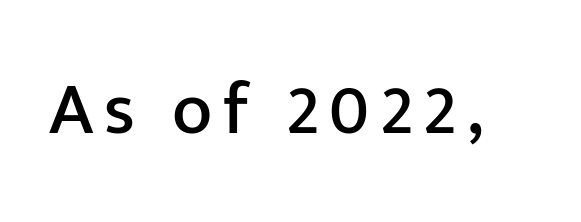
The image shows 74 px sans-serif type, upright; set not underlined; low stroke contrast and a medium x-height.
